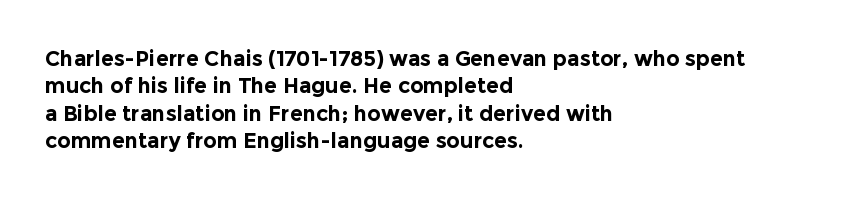
{"italic": "no", "bold": "yes", "underline": "no", "align": "left", "line_spacing": "normal", "line_spacing_ratio": 1.3, "letter_spacing": "normal", "letter_spacing_em": 0.0, "glyph_px": 21}
